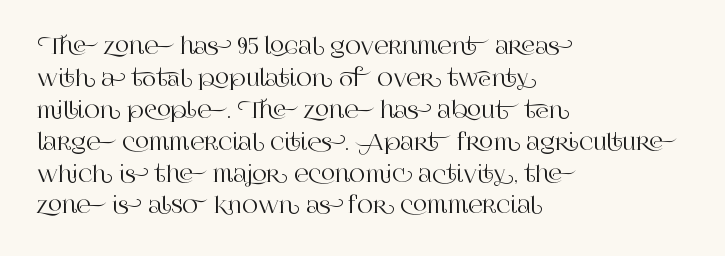
{"italic": "no", "underline": "no", "align": "left", "line_spacing": "normal", "line_spacing_ratio": 1.45, "letter_spacing": "normal", "letter_spacing_em": 0.0, "glyph_px": 22}
